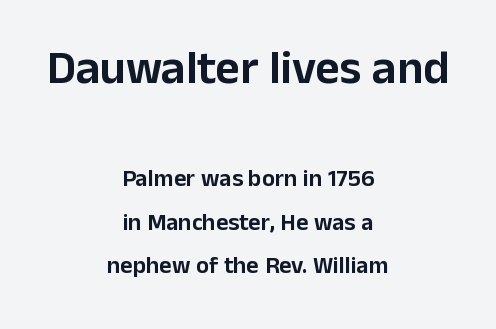
{"serif": "no", "italic": "no", "width": "normal", "stroke_contrast": "low", "x_height": "medium", "monospaced": "no", "underline": "no", "align": "center", "line_spacing_ratio": 1.83, "letter_spacing": "normal", "letter_spacing_em": 0.0, "larger_block": "first", "size_ratio": 1.96, "glyph_px": 47}
